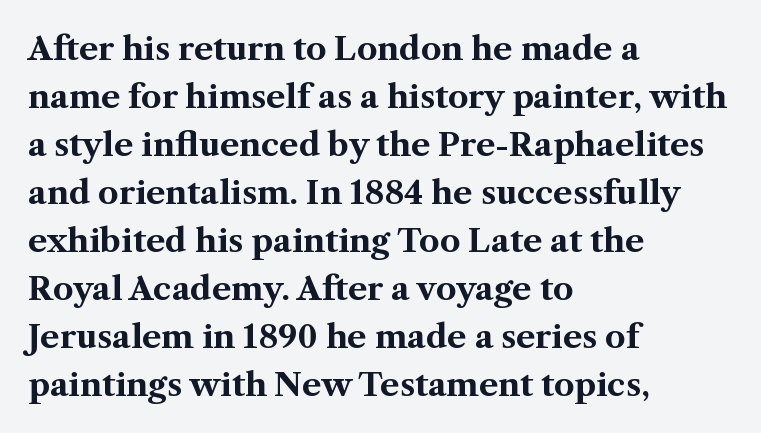
Q: Is the text bold? A: Yes.
Q: Is the text italic (slanted)? A: No, it is upright.
Q: Is the typeface a serif or a sans-serif typeface? A: Serif.
Q: Is the text underlined? A: No.
Q: How is the paragraph aligned? A: Left-aligned.
Q: Is the spacing between letters normal or unusually wide? A: Normal.
Q: Is the spacing between lines tight, normal or loose? A: Normal.
Q: Width (condensed, normal, or wide)? A: Normal.
Q: Stroke contrast? A: Medium.
Q: x-height? A: Medium.
Q: Monospaced? A: No.
